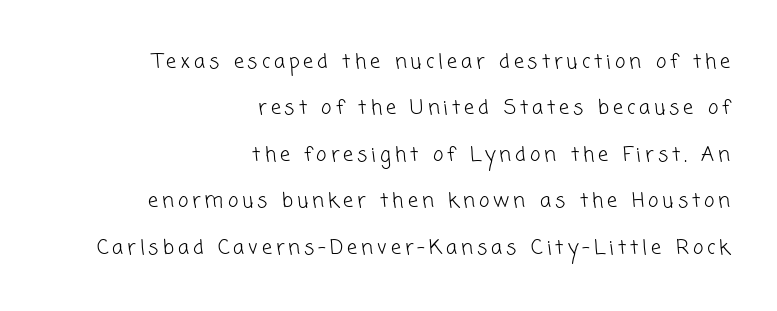
The image shows 20 px text type; set right-aligned, loose line spacing (2.32x), unusually wide letter spacing (+0.2 em), not underlined.
